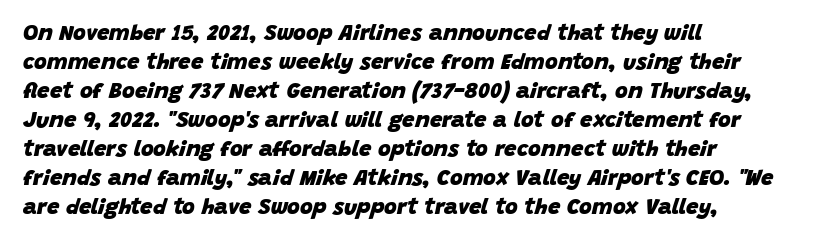
{"italic": "yes", "lean": "right", "slant_degrees": 15, "bold": "yes", "underline": "no", "align": "left", "line_spacing": "normal", "line_spacing_ratio": 1.32, "letter_spacing": "normal", "letter_spacing_em": 0.0, "glyph_px": 22}
